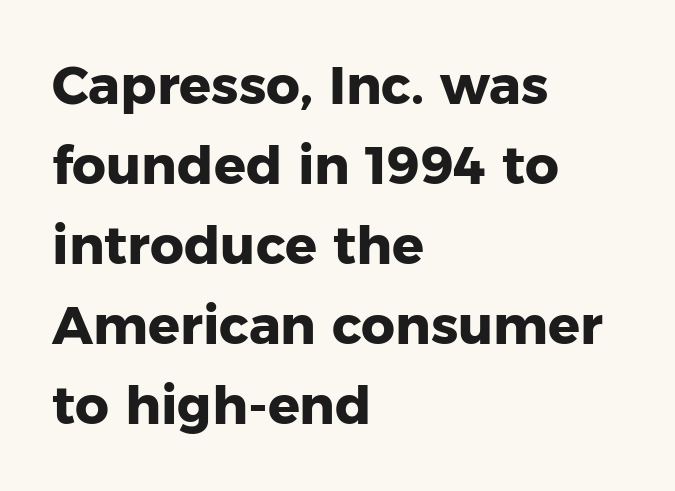
The image shows 53 px heavy sans-serif type, upright; set left-aligned, normal line spacing (1.51x), normal letter spacing, not underlined; low stroke contrast and a medium x-height.
